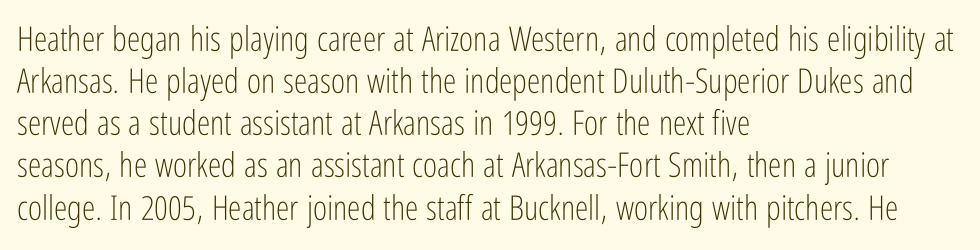
Q: Is the text bold? A: No.
Q: Is the text italic (slanted)? A: No, it is upright.
Q: Is the typeface a serif or a sans-serif typeface? A: Sans-serif.
Q: Is the text underlined? A: No.
Q: How is the paragraph aligned? A: Left-aligned.
Q: Is the spacing between letters normal or unusually wide? A: Normal.
Q: Width (condensed, normal, or wide)? A: Condensed.
Q: Stroke contrast? A: Low.
Q: x-height? A: Medium.
Q: Monospaced? A: No.
